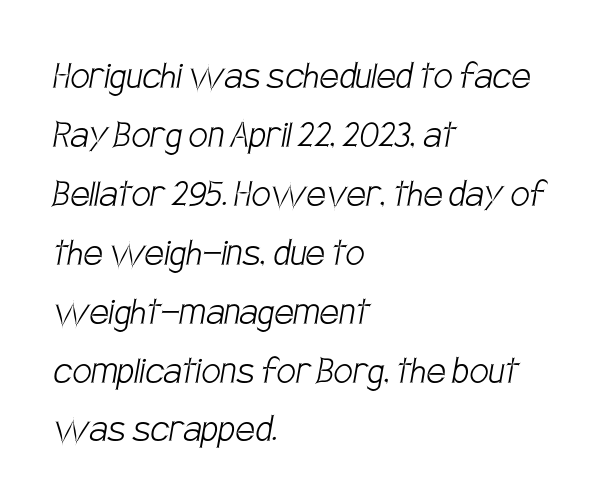
The image shows 43 px light, condensed sans-serif type; set left-aligned, normal line spacing (1.37x), normal letter spacing, not underlined; low stroke contrast and a large x-height.
